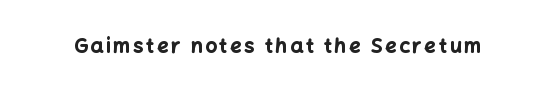
The type sits square on the baseline with zero lean. Lines of text with bare space underneath. Does the weight exceed regular? Yes, all the way to bold.
